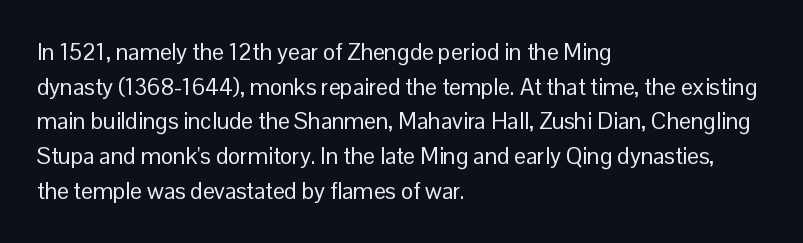
Vertical strokes here are truly vertical. Is the block centered? No — it sits flush against the left margin. Standard letterfit; no display-style spreading of the glyphs. This is not heavy type; no bold has been used.
